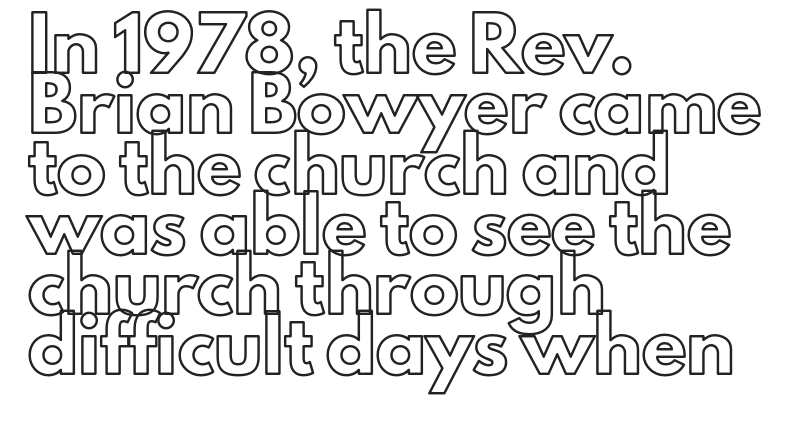
{"italic": "no", "width": "normal", "x_height": "small", "monospaced": "no", "underline": "no", "align": "left", "line_spacing_ratio": 1.23, "letter_spacing": "normal", "letter_spacing_em": 0.0, "glyph_px": 49}
